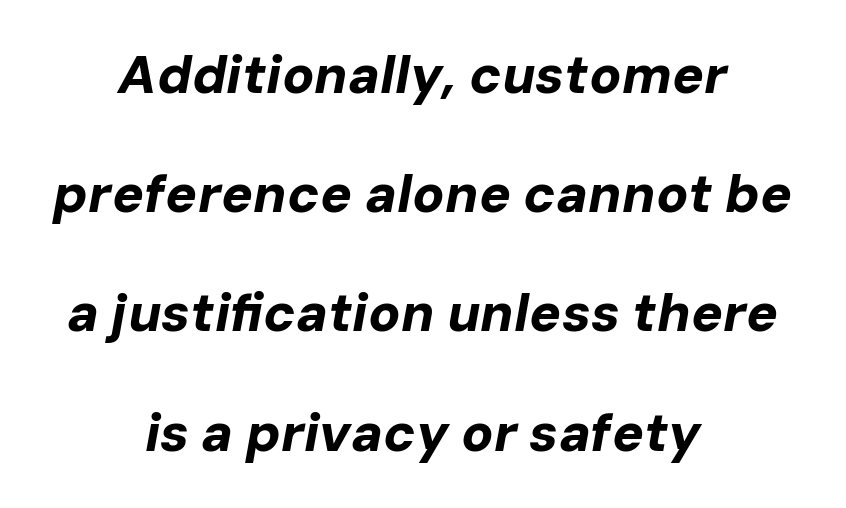
{"italic": "yes", "lean": "right", "slant_degrees": 10, "bold": "yes", "weight": "bold", "width": "normal", "stroke_contrast": "low", "x_height": "medium", "monospaced": "no", "underline": "no", "align": "center", "line_spacing": "loose", "line_spacing_ratio": 2.25, "letter_spacing": "normal", "letter_spacing_em": 0.0, "glyph_px": 53}
